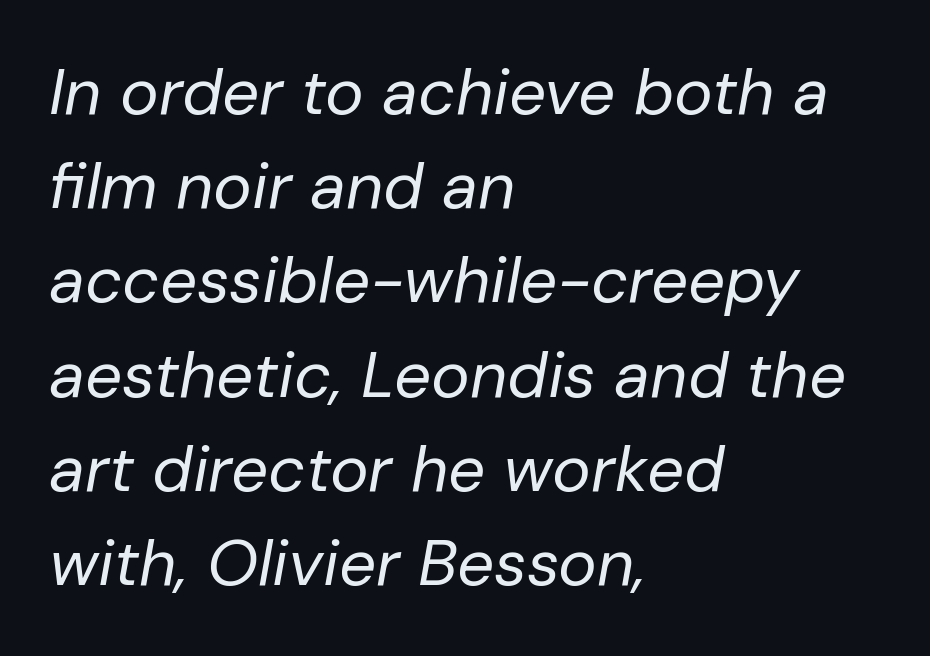
{"italic": "yes", "lean": "right", "slant_degrees": 10, "bold": "no", "weight": "regular", "width": "normal", "stroke_contrast": "low", "x_height": "medium", "monospaced": "no", "underline": "no", "align": "left", "line_spacing": "normal", "line_spacing_ratio": 1.45, "letter_spacing": "normal", "letter_spacing_em": 0.0, "glyph_px": 65}
